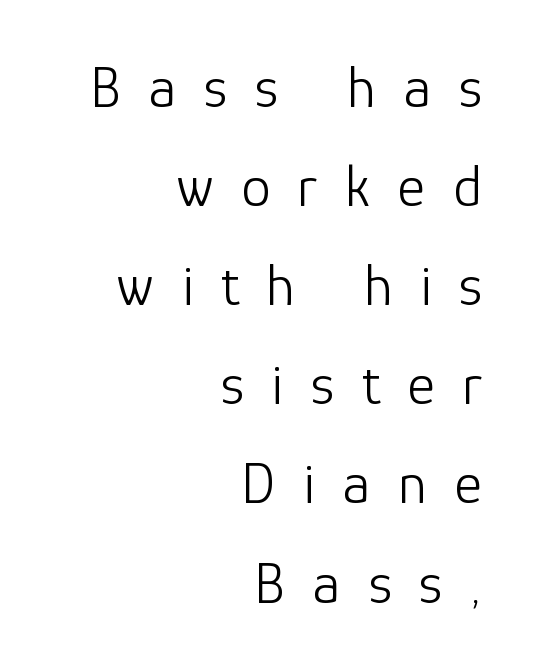
The rag falls on the left side of this text block. Line spacing here is normal. Observe the absence of serifs on each vertical stroke in this sample. Tracking here is generous; glyphs stand well apart from one another.
